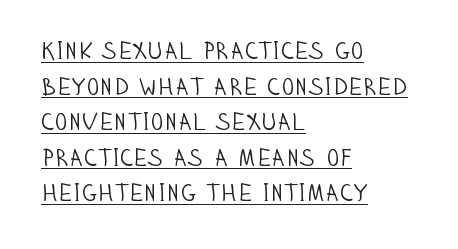
Left-aligned paragraph, ragged on the right. Honestly, the underline is the first thing you notice here. Nobody touched the tracking dial on this one. The characters are drawn with everyday or finer stroke widths.
